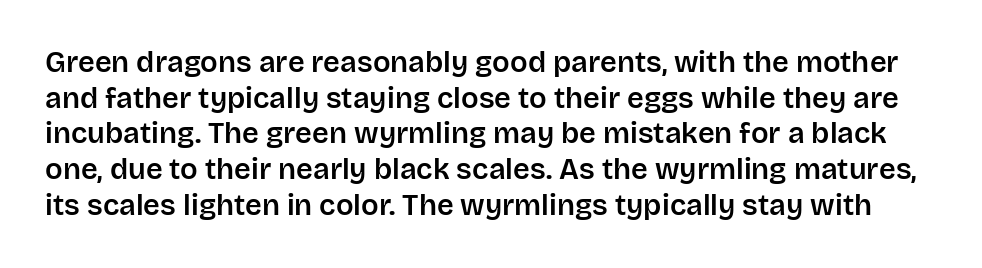
Q: Is the text italic (slanted)? A: No, it is upright.
Q: Is the typeface a serif or a sans-serif typeface? A: Sans-serif.
Q: Is the text underlined? A: No.
Q: Is the spacing between letters normal or unusually wide? A: Normal.
Q: Width (condensed, normal, or wide)? A: Normal.
Q: Stroke contrast? A: Low.
Q: x-height? A: Large.
Q: Monospaced? A: No.
